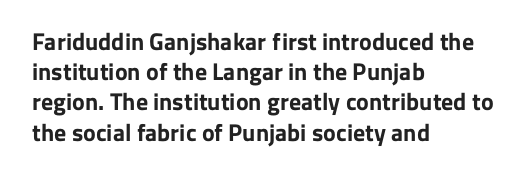
Q: Is the text bold? A: Yes.
Q: Is the text italic (slanted)? A: No, it is upright.
Q: Is the text underlined? A: No.
Q: How is the paragraph aligned? A: Left-aligned.
Q: Is the spacing between letters normal or unusually wide? A: Normal.
Q: Is the spacing between lines tight, normal or loose? A: Normal.
